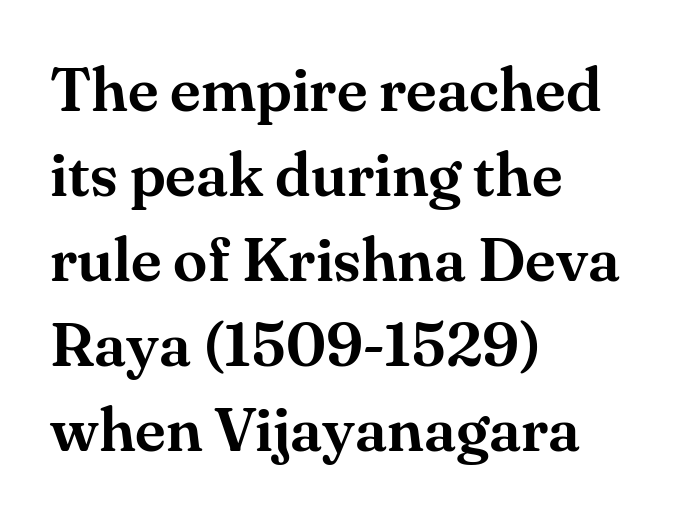
The image shows 62 px serif type, upright; set left-aligned, normal line spacing (1.37x), normal letter spacing, not underlined; medium stroke contrast and a small x-height.
